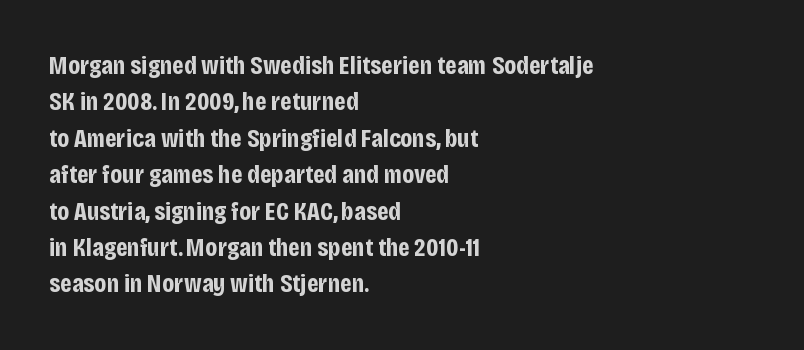
Characters remain perfectly vertical along every line. The passage is arranged the way most books set body copy — flush left. These lines sit exactly where default settings would place them. Nobody touched the tracking dial on this one. Descender tails drop into unmarked territory. Is the type bold? Yes — the strokes are clearly thick and heavy.
